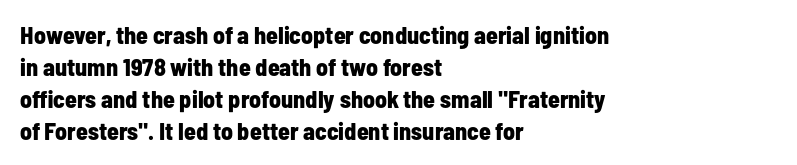
The image shows 24 px bold type, upright; set left-aligned, normal line spacing (1.33x), normal letter spacing, not underlined.
